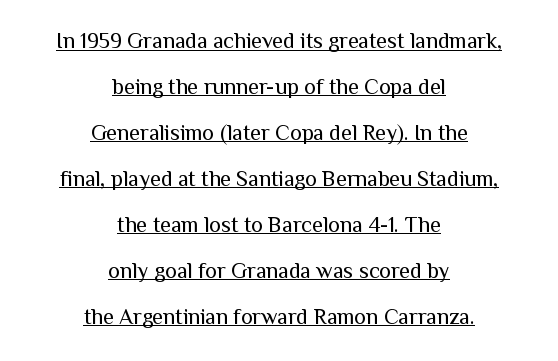
Q: Is the text bold? A: No.
Q: Is the text italic (slanted)? A: No, it is upright.
Q: Is the text underlined? A: Yes.
Q: How is the paragraph aligned? A: Centered.
Q: Is the spacing between letters normal or unusually wide? A: Normal.
Q: Is the spacing between lines tight, normal or loose? A: Loose.
